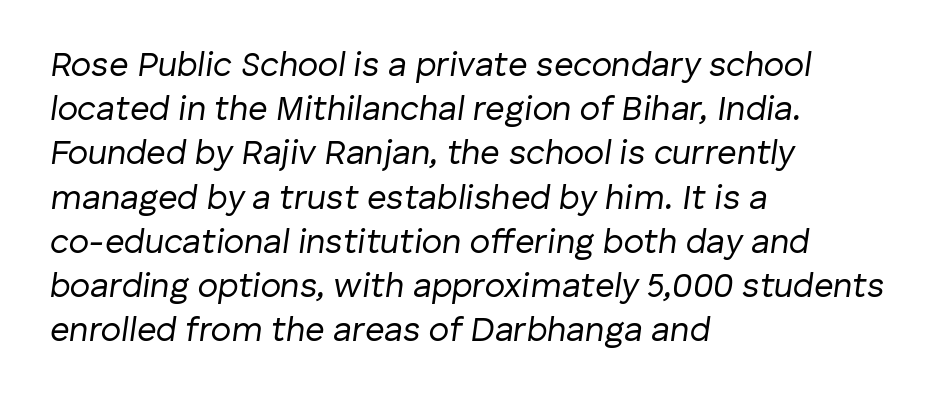
Bold? No — there's no thickening of the strokes. Here the designer chose a conventional face with non-uniform glyph widths. It's the slanting kind of type. Line spacing here is normal. Letters rest on an invisible, unmarked baseline.
